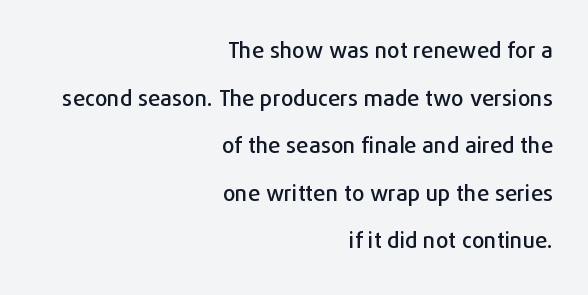
{"italic": "no", "underline": "no", "align": "right", "line_spacing": "loose", "line_spacing_ratio": 2.16, "letter_spacing": "normal", "letter_spacing_em": 0.0, "glyph_px": 22}
